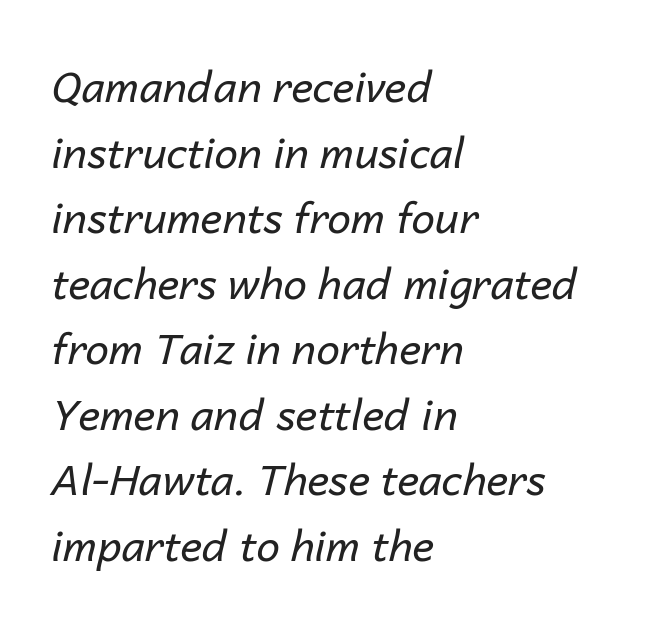
{"italic": "yes", "lean": "right", "slant_degrees": 14, "bold": "no", "weight": "regular", "width": "normal", "stroke_contrast": "low", "x_height": "medium", "monospaced": "no", "underline": "no", "align": "left", "line_spacing": "normal", "line_spacing_ratio": 1.56, "letter_spacing": "normal", "letter_spacing_em": 0.0, "glyph_px": 42}
